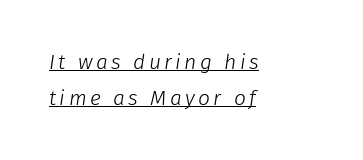
Q: Is the text bold? A: No.
Q: Is the text italic (slanted)? A: Yes, it leans right by about 8 degrees.
Q: Is the text underlined? A: Yes.
Q: How is the paragraph aligned? A: Left-aligned.
